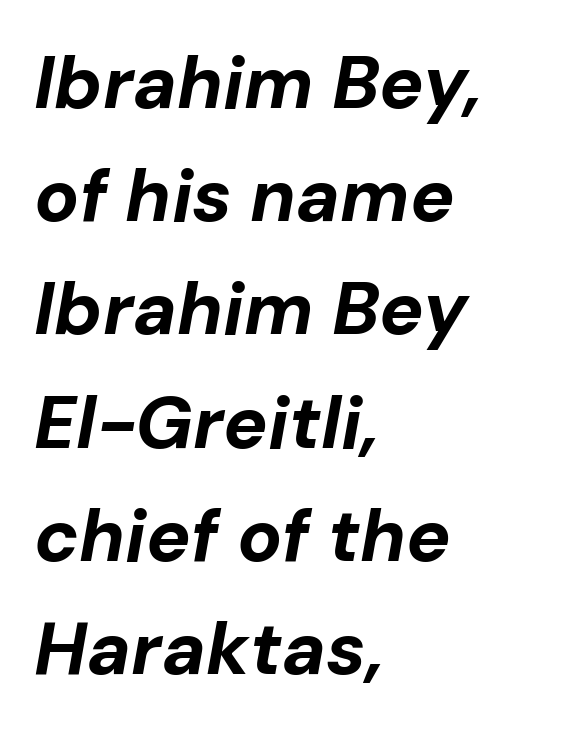
Q: Is the text bold? A: Yes.
Q: Is the text italic (slanted)? A: Yes, it leans right by about 10 degrees.
Q: Is the text underlined? A: No.
Q: How is the paragraph aligned? A: Left-aligned.
Q: Is the spacing between letters normal or unusually wide? A: Normal.
Q: Is the spacing between lines tight, normal or loose? A: Normal.
Q: Width (condensed, normal, or wide)? A: Normal.
Q: Stroke contrast? A: Low.
Q: x-height? A: Medium.
Q: Monospaced? A: No.
